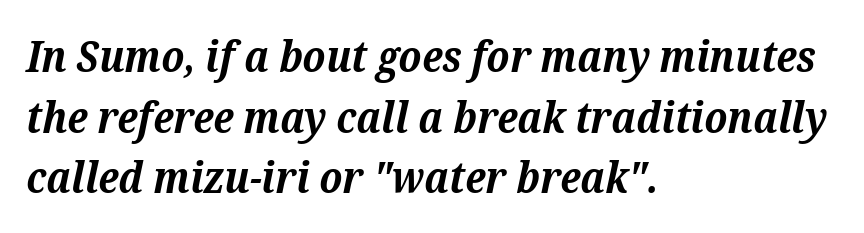
The image shows 43 px bold serif type, italic (leaning right); set left-aligned, normal line spacing (1.41x), normal letter spacing, not underlined; medium stroke contrast and a medium x-height.
